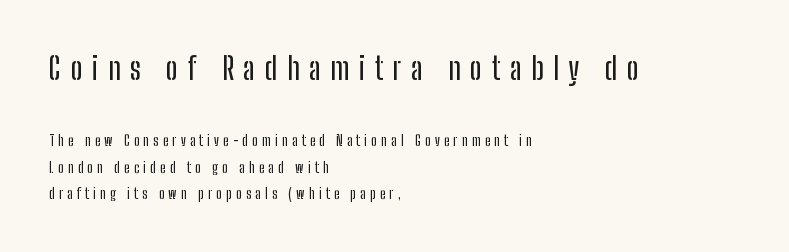
{"serif": "no", "italic": "no", "width": "condensed", "stroke_contrast": "low", "x_height": "medium", "monospaced": "no", "underline": "no", "align": "left", "line_spacing_ratio": 1.89, "letter_spacing": "wide", "letter_spacing_em": 0.31, "larger_block": "first", "size_ratio": 2.21, "glyph_px": 31}
